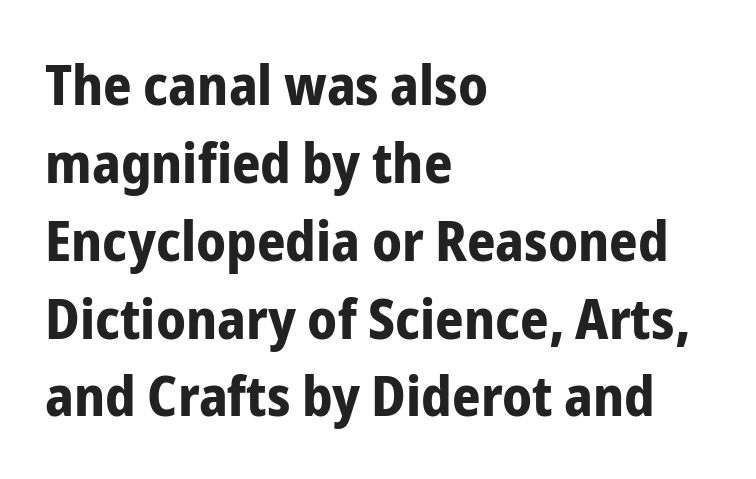
{"serif": "no", "italic": "no", "bold": "yes", "weight": "bold", "width": "condensed", "stroke_contrast": "low", "x_height": "medium", "monospaced": "no", "underline": "no", "align": "left", "line_spacing": "normal", "line_spacing_ratio": 1.39, "letter_spacing": "normal", "letter_spacing_em": 0.0, "glyph_px": 56}
